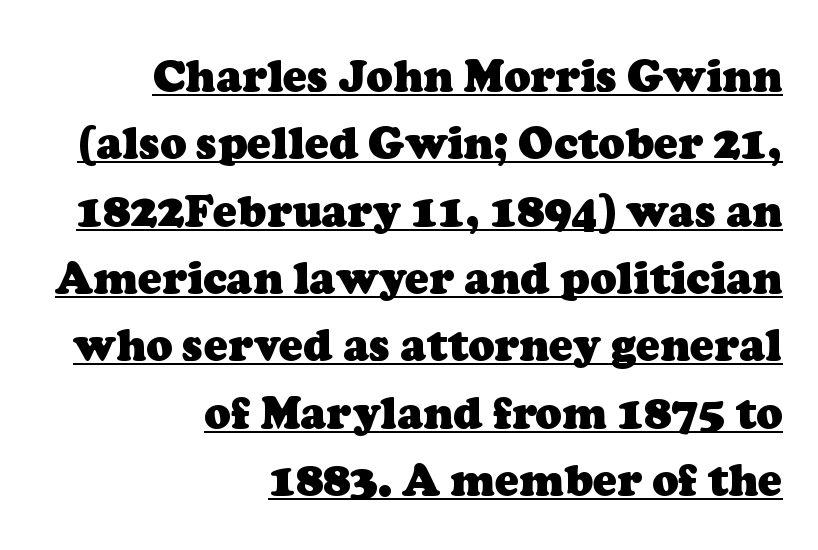
Q: Is the text bold? A: Yes.
Q: Is the typeface a serif or a sans-serif typeface? A: Serif.
Q: Is the text underlined? A: Yes.
Q: How is the paragraph aligned? A: Right-aligned.
Q: Is the spacing between letters normal or unusually wide? A: Normal.
Q: Is the spacing between lines tight, normal or loose? A: Normal.
Q: Width (condensed, normal, or wide)? A: Normal.
Q: Stroke contrast? A: Low.
Q: x-height? A: Medium.
Q: Monospaced? A: No.
